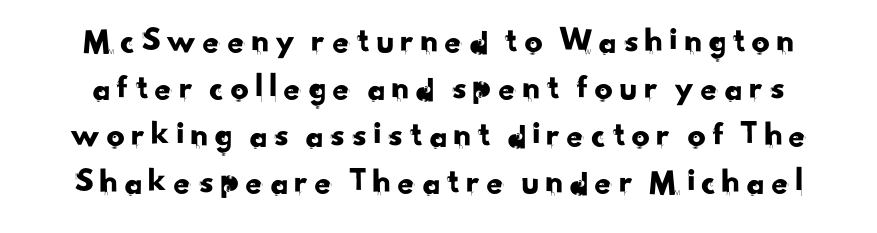
{"serif": "no", "width": "normal", "stroke_contrast": "low", "x_height": "small", "monospaced": "no", "underline": "no", "line_spacing": "normal", "line_spacing_ratio": 1.31, "glyph_px": 36}
